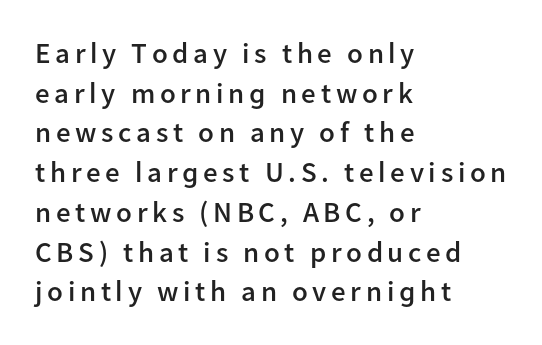
The image shows 29 px semibold sans-serif type, upright; set left-aligned, normal line spacing (1.37x), not underlined; low stroke contrast and a medium x-height.
